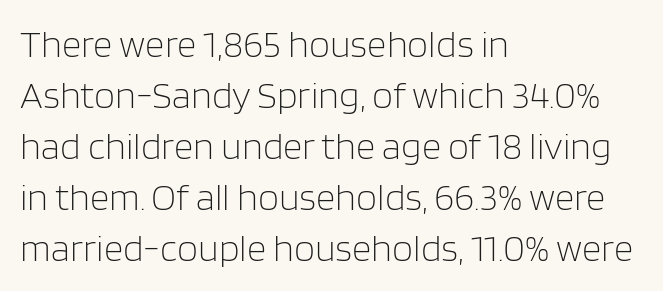
{"serif": "no", "italic": "no", "bold": "no", "weight": "light", "width": "normal", "stroke_contrast": "low", "x_height": "large", "monospaced": "no", "underline": "no", "align": "left", "line_spacing": "normal", "line_spacing_ratio": 1.34, "letter_spacing": "normal", "letter_spacing_em": 0.0, "glyph_px": 38}
